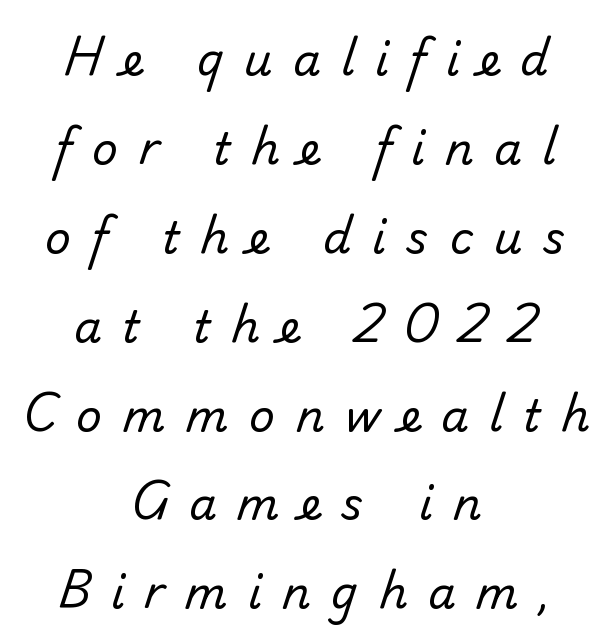
{"serif": "no", "bold": "no", "weight": "regular", "width": "normal", "stroke_contrast": "low", "x_height": "small", "monospaced": "no", "underline": "no", "align": "center", "line_spacing": "loose", "line_spacing_ratio": 2.02, "letter_spacing": "wide", "letter_spacing_em": 0.47, "glyph_px": 44}
